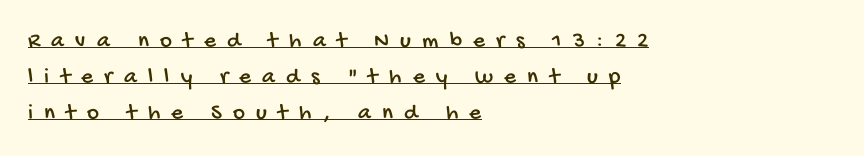
The image shows 23 px text type; set left-aligned, normal line spacing (1.56x), unusually wide letter spacing (+0.49 em), underlined.
